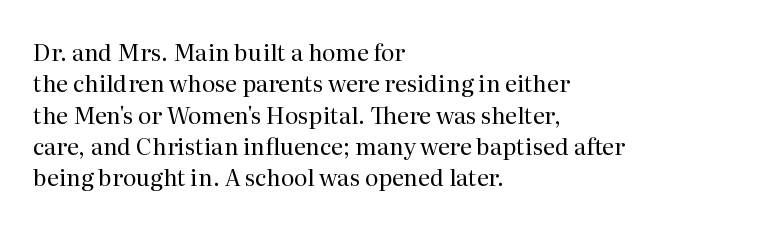
Q: Is the text bold? A: No.
Q: Is the text italic (slanted)? A: No, it is upright.
Q: Is the text underlined? A: No.
Q: How is the paragraph aligned? A: Left-aligned.
Q: Is the spacing between letters normal or unusually wide? A: Normal.
Q: Is the spacing between lines tight, normal or loose? A: Normal.
